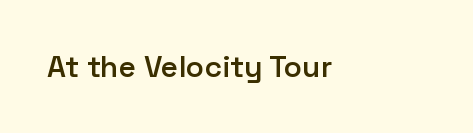
{"serif": "no", "italic": "no", "bold": "semi", "weight": "semibold", "width": "normal", "stroke_contrast": "low", "x_height": "medium", "monospaced": "no", "underline": "no", "letter_spacing": "normal", "letter_spacing_em": 0.0, "glyph_px": 30}
